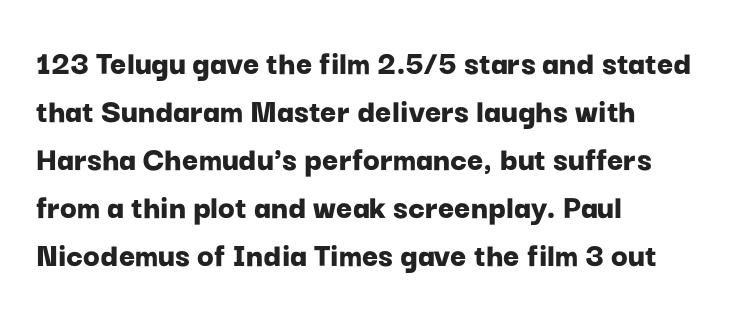
Is the block centered? No — it sits flush against the left margin. Is the type bold? Yes — the strokes are clearly thick and heavy. You can tell from the bare stems that sans-serif type was used. This sample has the flowing, uneven cadence of proportional lettering. The designer left line spacing at the default. Descenders hang freely into open space.
